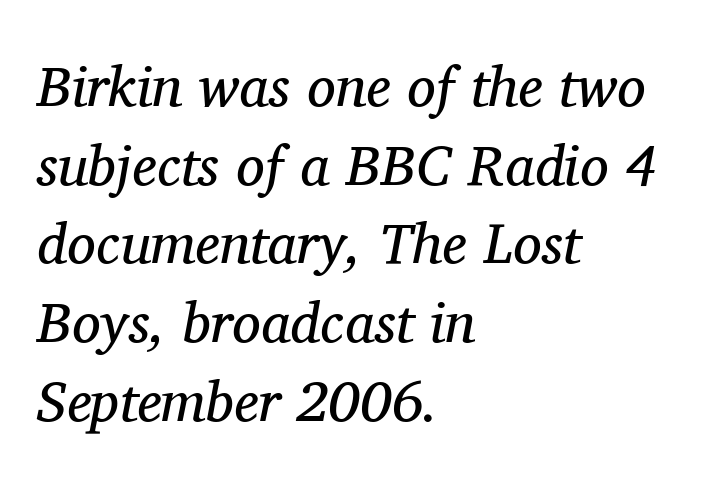
Is there much room between lines? A standard amount, neither cramped nor airy. A quiet, ordinary-to-light weight characterises the typeface. These lines are rendered in a variable-pitch font. Nothing unusual about the tracking: characters are spaced as the font intends.
